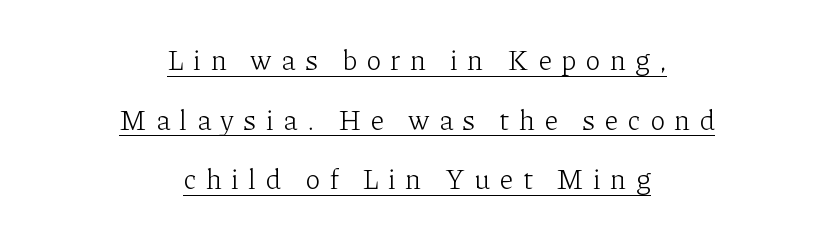
Q: Is the text bold? A: No.
Q: Is the text italic (slanted)? A: No, it is upright.
Q: Is the typeface a serif or a sans-serif typeface? A: Serif.
Q: Is the text underlined? A: Yes.
Q: How is the paragraph aligned? A: Centered.
Q: Is the spacing between letters normal or unusually wide? A: Unusually wide.
Q: Is the spacing between lines tight, normal or loose? A: Loose.
Q: Width (condensed, normal, or wide)? A: Normal.
Q: Stroke contrast? A: Low.
Q: x-height? A: Medium.
Q: Monospaced? A: No.
